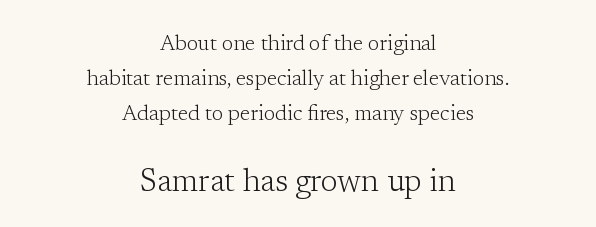
Does the copy run flush right? No — it is centered line by line. Think standard paragraph weight, or any step lighter than that. The passage shown is typeset with a serif family. Anything drawn beneath the words? Only blank space.
